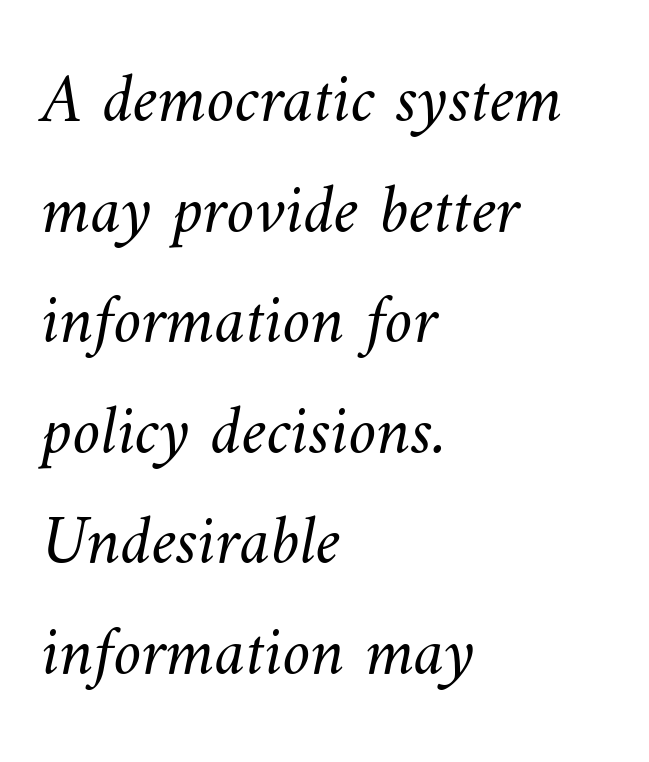
{"bold": "no", "weight": "light", "width": "normal", "stroke_contrast": "medium", "x_height": "small", "monospaced": "no", "underline": "no", "align": "left", "line_spacing": "normal", "line_spacing_ratio": 1.58, "letter_spacing": "normal", "letter_spacing_em": 0.0, "glyph_px": 70}
